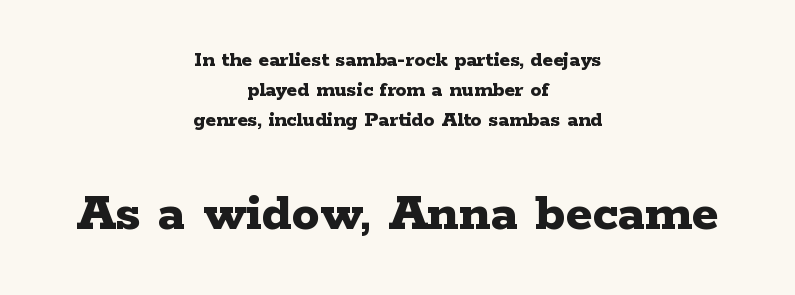
{"serif": "yes", "italic": "no", "bold": "yes", "weight": "bold", "width": "wide", "stroke_contrast": "low", "x_height": "medium", "monospaced": "no", "underline": "no", "align": "center", "line_spacing": "normal", "line_spacing_ratio": 1.36, "letter_spacing": "normal", "letter_spacing_em": 0.0, "larger_block": "second", "size_ratio": 2.55, "glyph_px": 56}
